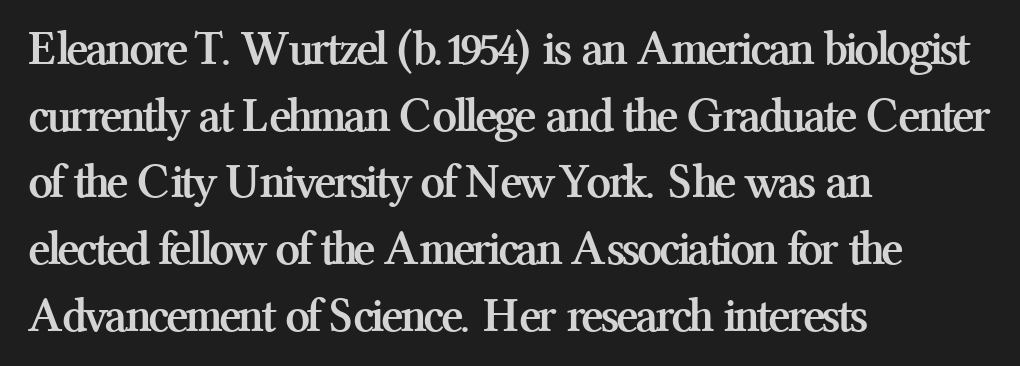
{"serif": "yes", "italic": "no", "bold": "yes", "weight": "semibold", "width": "normal", "stroke_contrast": "medium", "x_height": "medium", "monospaced": "no", "underline": "no", "align": "left", "line_spacing": "normal", "line_spacing_ratio": 1.36, "letter_spacing": "normal", "letter_spacing_em": 0.0, "glyph_px": 49}
